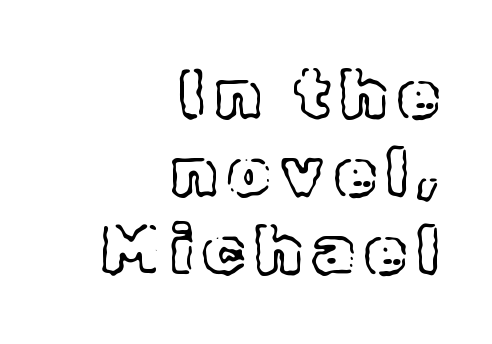
Q: Is the text italic (slanted)? A: No, it is upright.
Q: Is the text underlined? A: No.
Q: How is the paragraph aligned? A: Right-aligned.
Q: Is the spacing between lines tight, normal or loose? A: Tight.
Q: Width (condensed, normal, or wide)? A: Normal.
Q: x-height? A: Medium.
Q: Monospaced? A: No.
